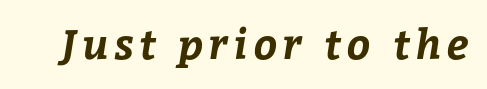
Q: Is the text bold? A: Yes.
Q: Is the text underlined? A: No.
Q: Width (condensed, normal, or wide)? A: Normal.
Q: Stroke contrast? A: Low.
Q: x-height? A: Medium.
Q: Monospaced? A: No.
